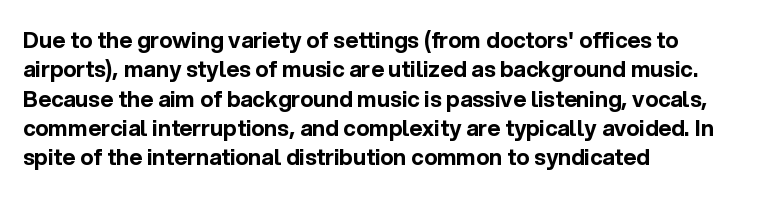
Every character sits straight up, as roman type does. Visually the block forms a straight wall on the left and a jagged coastline on the right. I'd describe the lettering as bold — thick and assertive. Unmarked baselines from the first word to the last.
